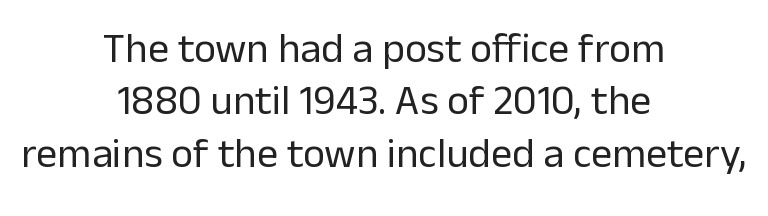
Each row of text sits above clean, open space. Centered paragraph, ragged on both sides. A typesetter would label this face a sans. The letters sit at their default tracking, neither squeezed nor spread. Posture: straight, roman, zero tilt. Compared with a typical body face, this is equally light or lighter still.
